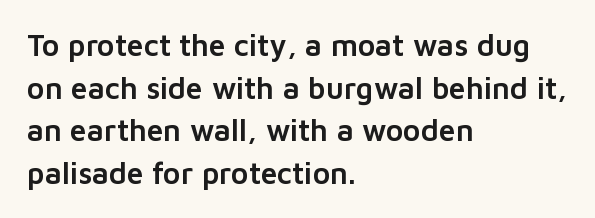
The image shows 30 px sans-serif type, upright; set left-aligned, normal line spacing (1.42x), normal letter spacing, not underlined; low stroke contrast and a medium x-height.
